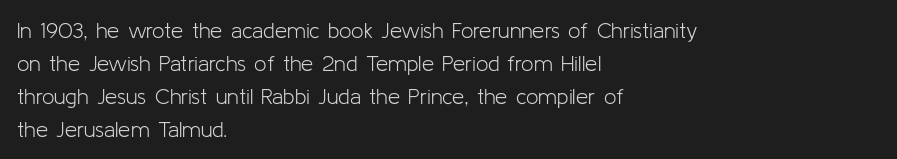
Q: Is the text bold? A: No.
Q: Is the text italic (slanted)? A: No, it is upright.
Q: Is the text underlined? A: No.
Q: How is the paragraph aligned? A: Left-aligned.
Q: Is the spacing between letters normal or unusually wide? A: Normal.
Q: Is the spacing between lines tight, normal or loose? A: Normal.
